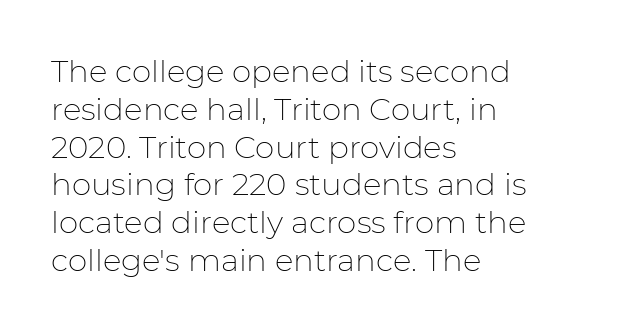
The image shows 31 px thin sans-serif type, upright; set left-aligned, line spacing 1.22x, normal letter spacing, not underlined; low stroke contrast and a medium x-height.
